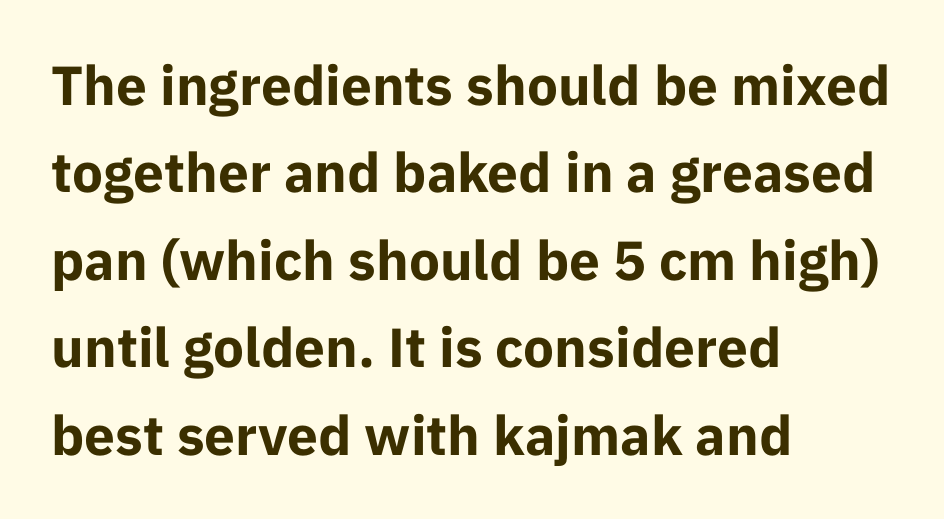
Quick note: not italic, upright. Classification — sans serif. Notice how thick the strokes are: this is what a full bold looks like. The paragraph shown leans on its left margin.
